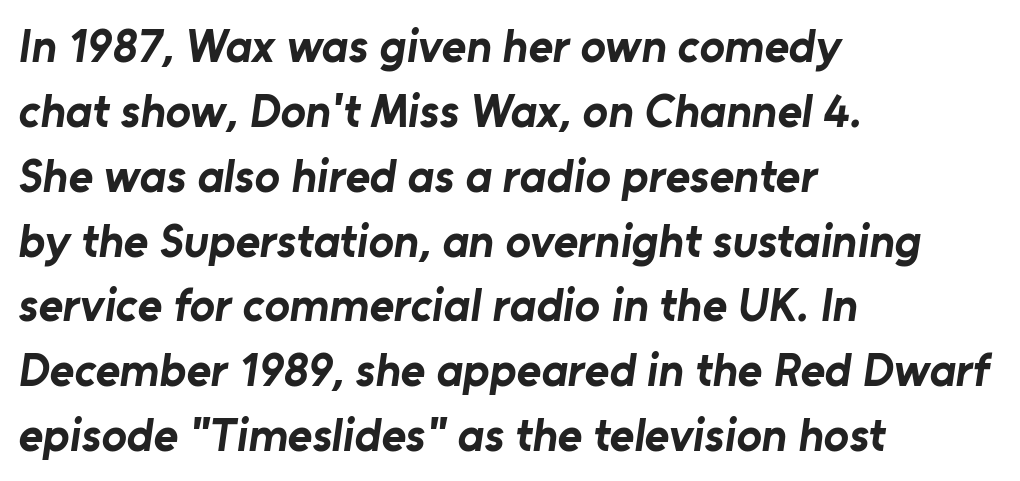
{"serif": "no", "bold": "yes", "weight": "bold", "width": "normal", "stroke_contrast": "low", "x_height": "medium", "monospaced": "no", "underline": "no", "align": "left", "line_spacing": "normal", "line_spacing_ratio": 1.38, "letter_spacing": "normal", "letter_spacing_em": 0.0, "glyph_px": 47}
